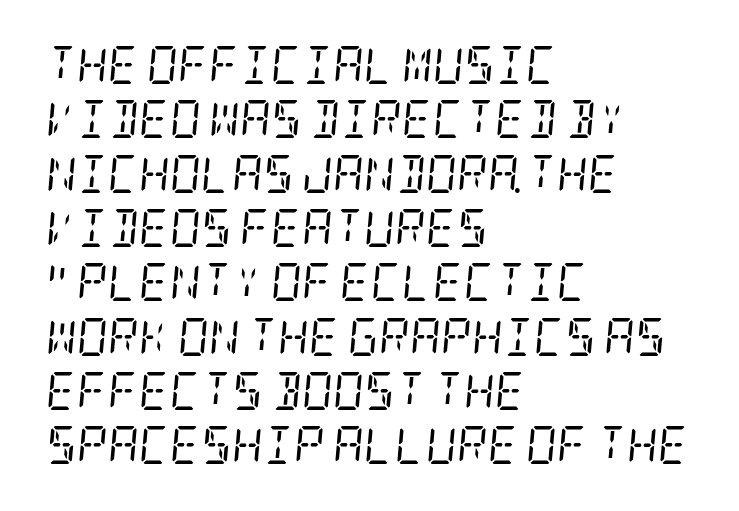
The image shows 38 px regular-weight, condensed serif type, italic (leaning right); set left-aligned, normal line spacing (1.43x), normal letter spacing, not underlined; low stroke contrast and a large x-height.
